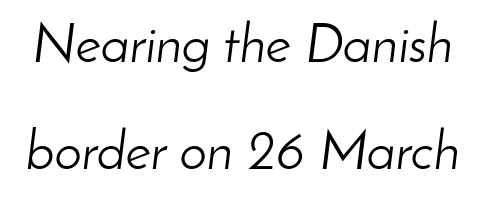
Q: Is the text bold? A: No.
Q: Is the text italic (slanted)? A: Yes, it leans right by about 8 degrees.
Q: Is the text underlined? A: No.
Q: Is the spacing between letters normal or unusually wide? A: Normal.
Q: Is the spacing between lines tight, normal or loose? A: Loose.
Q: Width (condensed, normal, or wide)? A: Normal.
Q: Stroke contrast? A: Low.
Q: x-height? A: Small.
Q: Monospaced? A: No.
